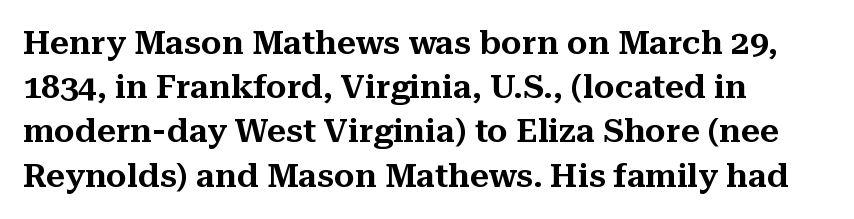
Q: Is the text italic (slanted)? A: No, it is upright.
Q: Is the typeface a serif or a sans-serif typeface? A: Serif.
Q: Is the text underlined? A: No.
Q: How is the paragraph aligned? A: Left-aligned.
Q: Is the spacing between letters normal or unusually wide? A: Normal.
Q: Is the spacing between lines tight, normal or loose? A: Normal.
Q: Width (condensed, normal, or wide)? A: Normal.
Q: Stroke contrast? A: Medium.
Q: x-height? A: Medium.
Q: Monospaced? A: No.
